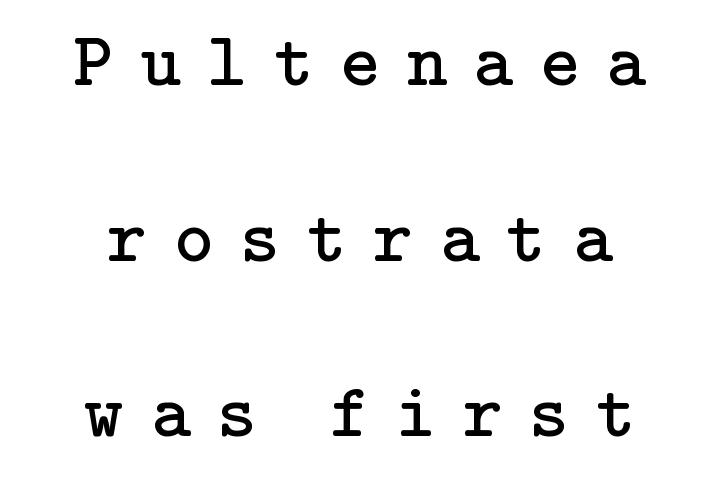
Q: Is the text bold? A: No.
Q: Is the text italic (slanted)? A: No, it is upright.
Q: Is the typeface a serif or a sans-serif typeface? A: Serif.
Q: Is the text underlined? A: No.
Q: How is the paragraph aligned? A: Centered.
Q: Is the spacing between letters normal or unusually wide? A: Unusually wide.
Q: Is the spacing between lines tight, normal or loose? A: Loose.
Q: Width (condensed, normal, or wide)? A: Normal.
Q: Stroke contrast? A: Low.
Q: x-height? A: Medium.
